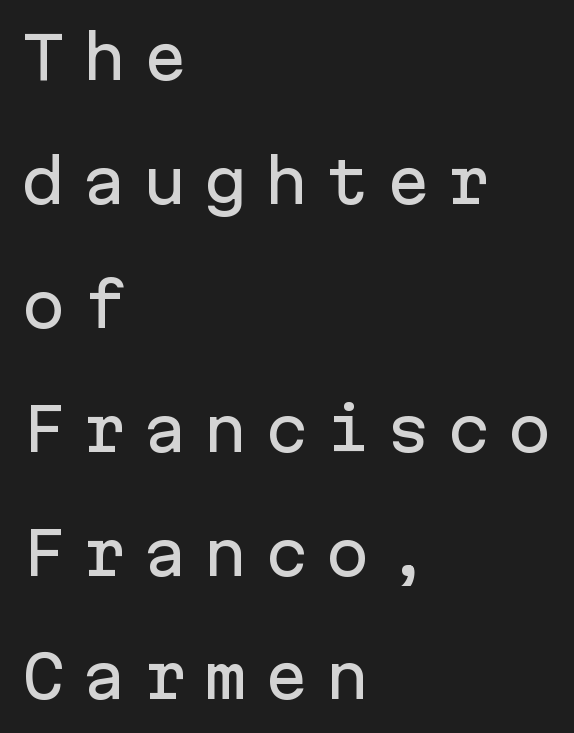
The image shows 59 px sans-serif type, upright, monospaced; set left-aligned, loose line spacing (2.1x), unusually wide letter spacing (+0.28 em), not underlined; low stroke contrast and a medium x-height.
